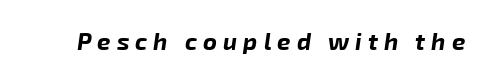
The image shows 24 px bold type, italic (leaning right); set unusually wide letter spacing (+0.25 em), not underlined.
